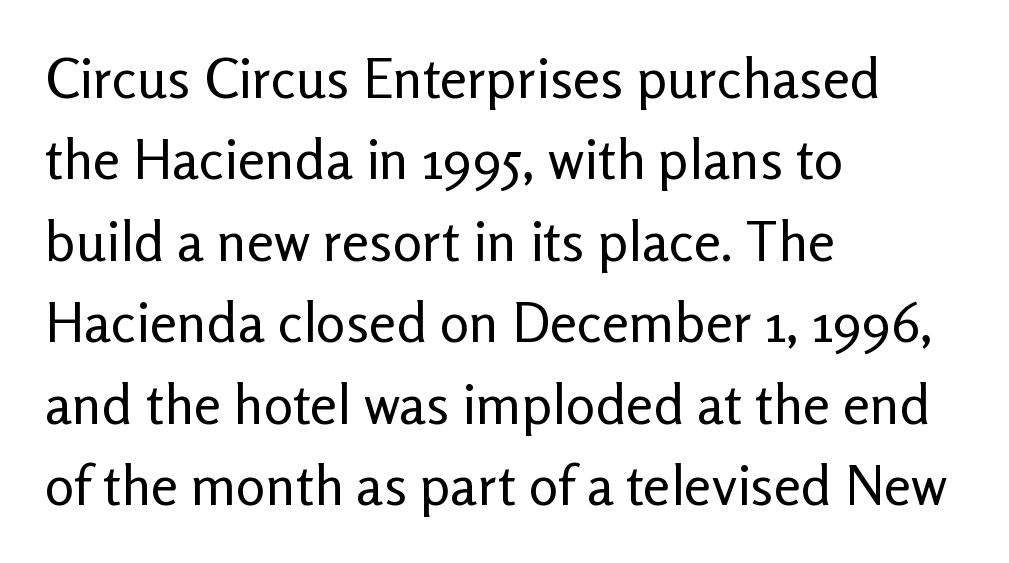
{"serif": "no", "italic": "no", "bold": "no", "weight": "regular", "width": "normal", "stroke_contrast": "low", "x_height": "medium", "monospaced": "no", "underline": "no", "align": "left", "line_spacing": "normal", "line_spacing_ratio": 1.48, "letter_spacing": "normal", "letter_spacing_em": 0.0, "glyph_px": 55}
